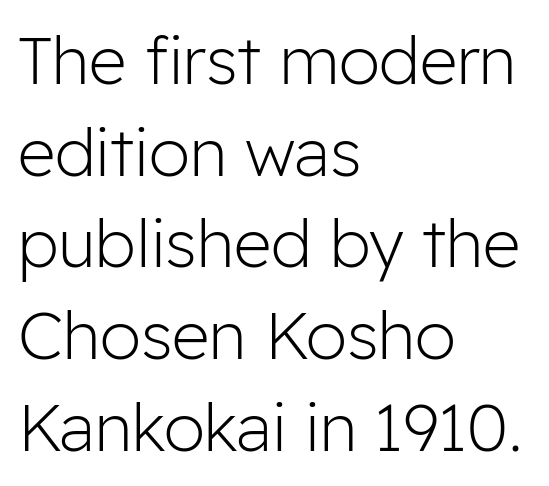
Q: Is the text bold? A: No.
Q: Is the text italic (slanted)? A: No, it is upright.
Q: Is the typeface a serif or a sans-serif typeface? A: Sans-serif.
Q: Is the text underlined? A: No.
Q: How is the paragraph aligned? A: Left-aligned.
Q: Is the spacing between letters normal or unusually wide? A: Normal.
Q: Is the spacing between lines tight, normal or loose? A: Normal.
Q: Width (condensed, normal, or wide)? A: Normal.
Q: Stroke contrast? A: Low.
Q: x-height? A: Medium.
Q: Monospaced? A: No.
